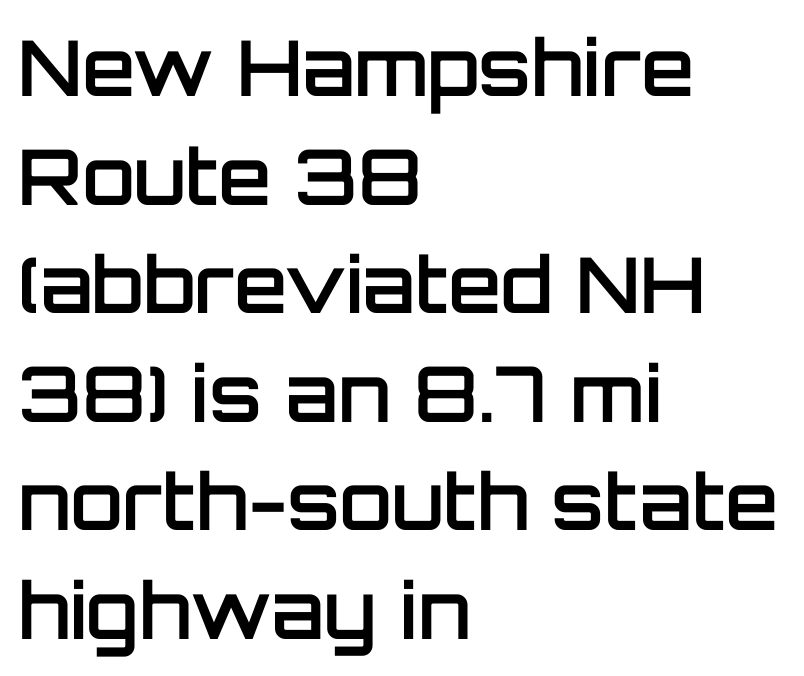
Q: Is the text bold? A: Semi-bold.
Q: Is the text italic (slanted)? A: No, it is upright.
Q: Is the typeface a serif or a sans-serif typeface? A: Sans-serif.
Q: Is the text underlined? A: No.
Q: How is the paragraph aligned? A: Left-aligned.
Q: Is the spacing between letters normal or unusually wide? A: Normal.
Q: Is the spacing between lines tight, normal or loose? A: Normal.
Q: Width (condensed, normal, or wide)? A: Normal.
Q: Stroke contrast? A: Low.
Q: x-height? A: Large.
Q: Monospaced? A: No.
